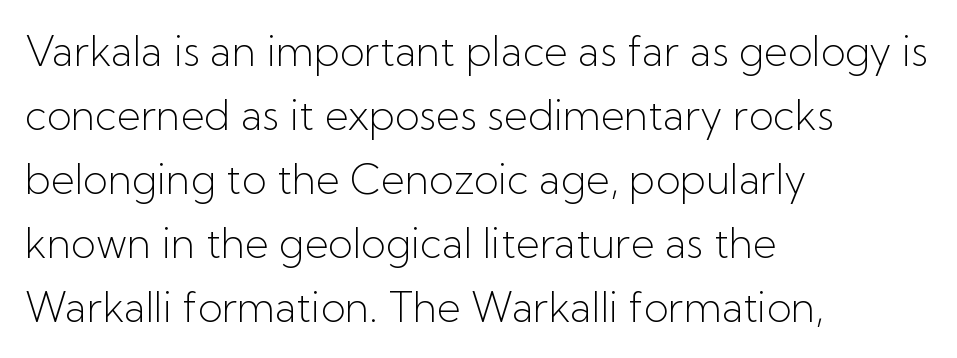
The image shows 41 px light sans-serif type, upright; set left-aligned, normal line spacing (1.56x), normal letter spacing, not underlined; low stroke contrast and a medium x-height.
